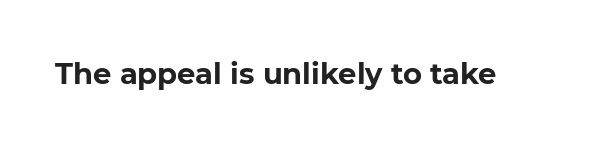
The image shows 29 px bold sans-serif type, upright; set normal letter spacing, not underlined; low stroke contrast and a medium x-height.
